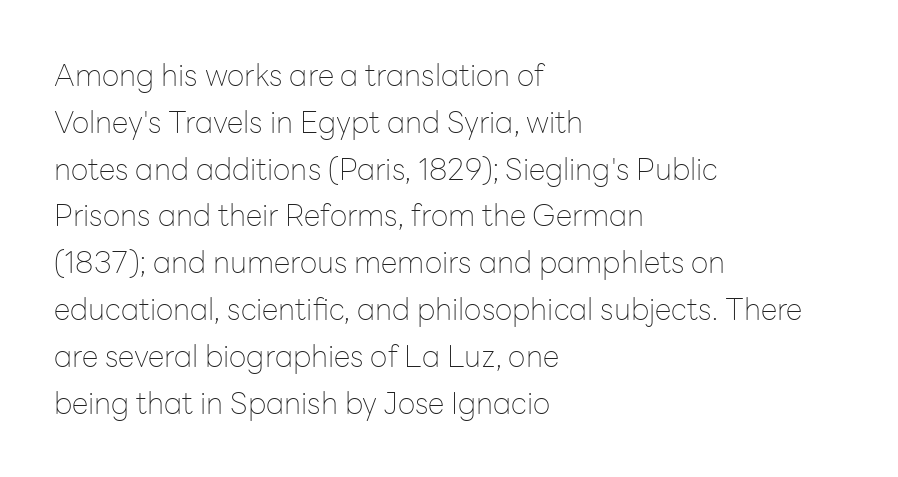
Q: Is the text bold? A: No.
Q: Is the text italic (slanted)? A: No, it is upright.
Q: Is the typeface a serif or a sans-serif typeface? A: Sans-serif.
Q: Is the text underlined? A: No.
Q: How is the paragraph aligned? A: Left-aligned.
Q: Is the spacing between letters normal or unusually wide? A: Normal.
Q: Is the spacing between lines tight, normal or loose? A: Normal.
Q: Width (condensed, normal, or wide)? A: Normal.
Q: Stroke contrast? A: Low.
Q: x-height? A: Medium.
Q: Monospaced? A: No.
